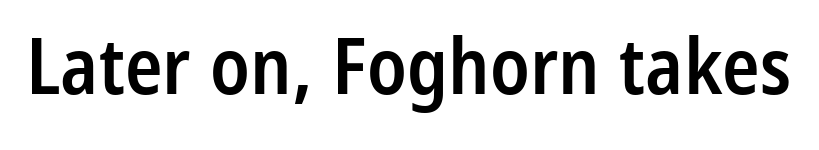
Q: Is the text bold? A: Semi-bold.
Q: Is the text italic (slanted)? A: No, it is upright.
Q: Is the typeface a serif or a sans-serif typeface? A: Sans-serif.
Q: Is the text underlined? A: No.
Q: Is the spacing between letters normal or unusually wide? A: Normal.
Q: Width (condensed, normal, or wide)? A: Condensed.
Q: Stroke contrast? A: Low.
Q: x-height? A: Medium.
Q: Monospaced? A: No.
